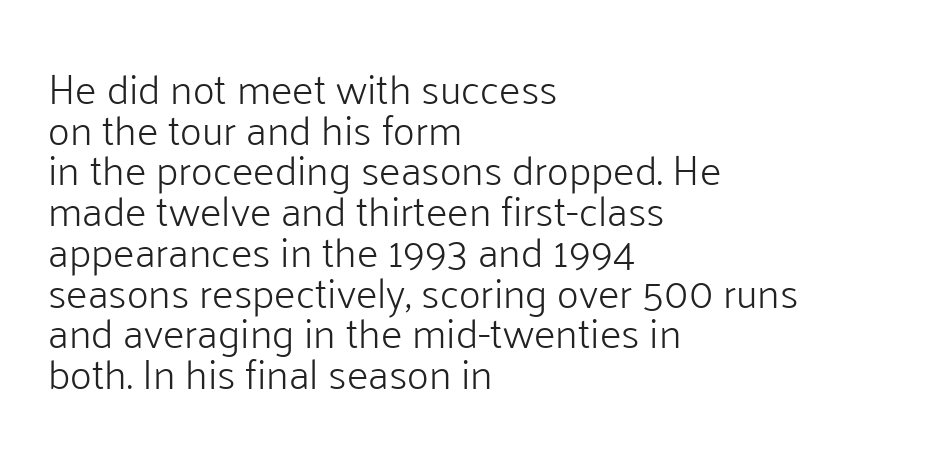
Q: Is the text bold? A: No.
Q: Is the text italic (slanted)? A: No, it is upright.
Q: Is the typeface a serif or a sans-serif typeface? A: Sans-serif.
Q: Is the text underlined? A: No.
Q: How is the paragraph aligned? A: Left-aligned.
Q: Is the spacing between letters normal or unusually wide? A: Normal.
Q: Is the spacing between lines tight, normal or loose? A: Tight.
Q: Width (condensed, normal, or wide)? A: Normal.
Q: Stroke contrast? A: Low.
Q: x-height? A: Medium.
Q: Monospaced? A: No.
